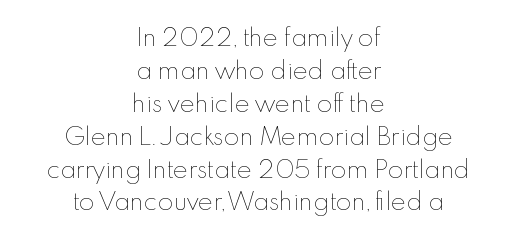
The image shows 23 px text type, upright; set centered, normal line spacing (1.43x), normal letter spacing, not underlined.
